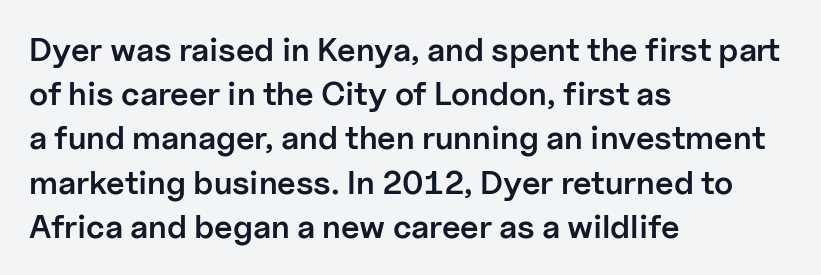
Varying glyph widths throughout — classic text-font behaviour. No word sits above an underline. Bold? Not quite — semibold, heavier than regular but stopping short. Short and long lines alike share a common starting point at left.
